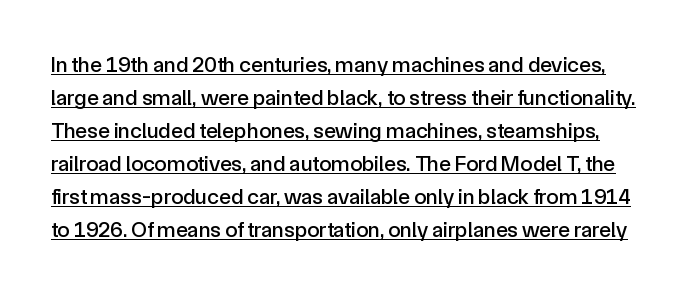
These lines were composed using upright roman letters. Regular leading. Emphasis is given by a line drawn under the lettering. Observe the ordinary spacing: letters are neighbours, not strangers.
